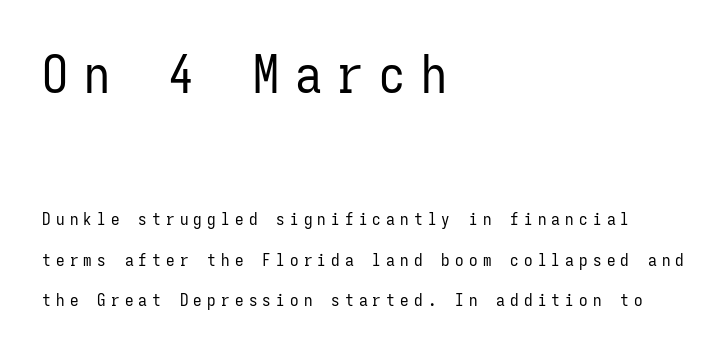
The image shows 52 px regular-weight, condensed sans-serif type, upright, monospaced; set left-aligned, loose line spacing (2.39x), unusually wide letter spacing (+0.31 em), not underlined; the first (top) block is 3.06x larger; low stroke contrast and a medium x-height.
